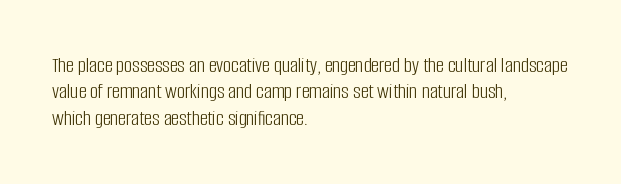
{"italic": "no", "bold": "no", "underline": "no", "align": "left", "line_spacing_ratio": 1.2, "letter_spacing": "normal", "letter_spacing_em": 0.0, "glyph_px": 22}
